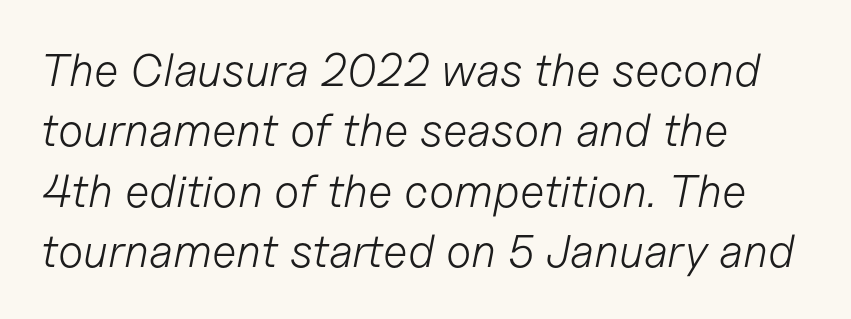
The image shows 46 px light type, italic (leaning right); set left-aligned, normal line spacing (1.31x), normal letter spacing, not underlined; low stroke contrast and a medium x-height.
